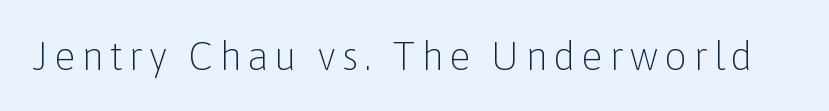
Q: Is the text bold? A: No.
Q: Is the text italic (slanted)? A: No, it is upright.
Q: Is the typeface a serif or a sans-serif typeface? A: Sans-serif.
Q: Is the text underlined? A: No.
Q: Width (condensed, normal, or wide)? A: Normal.
Q: Stroke contrast? A: Low.
Q: x-height? A: Medium.
Q: Monospaced? A: No.
